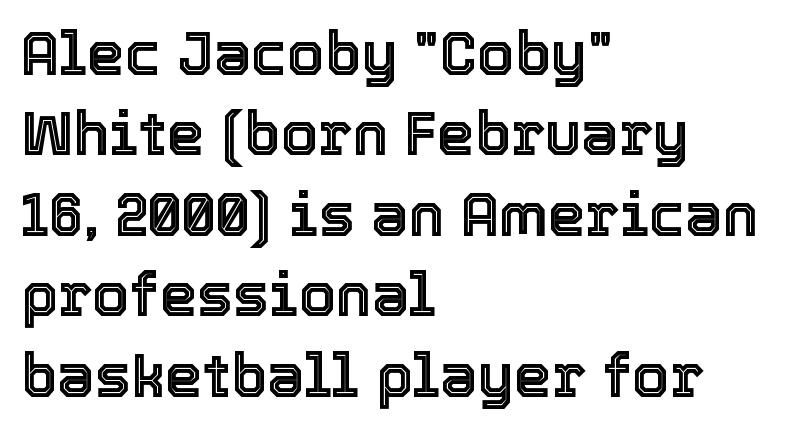
Q: Is the text italic (slanted)? A: No, it is upright.
Q: Is the text underlined? A: No.
Q: How is the paragraph aligned? A: Left-aligned.
Q: Is the spacing between letters normal or unusually wide? A: Normal.
Q: Is the spacing between lines tight, normal or loose? A: Normal.
Q: Width (condensed, normal, or wide)? A: Normal.
Q: x-height? A: Medium.
Q: Monospaced? A: No.
